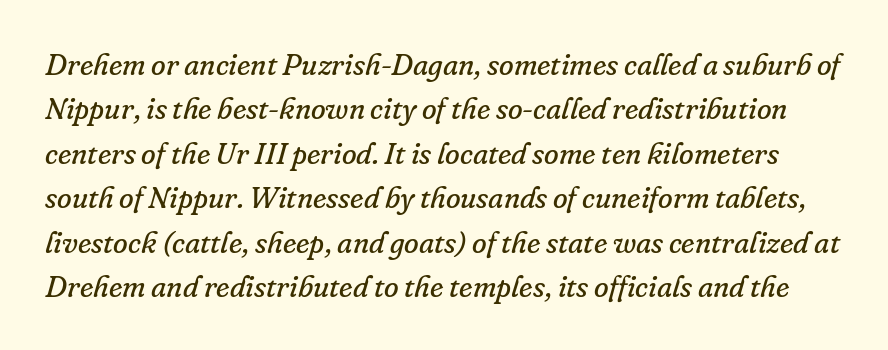
Are there feet on the stems? There are — it's a serif. Unmarked baselines from the first word to the last. Is the type slanted? Yes — the strokes lean at a clear angle. Letter spacing: default. The strokes are not fattened; the text isn't bold.
